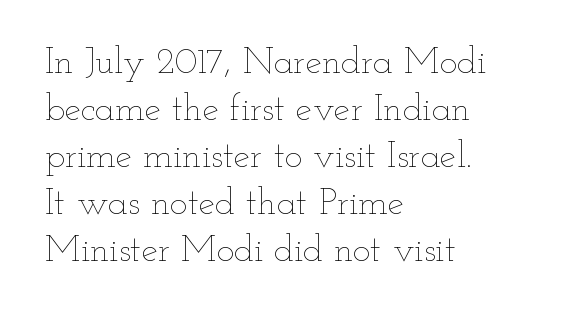
The image shows 37 px thin, wide type, upright; set left-aligned, normal line spacing (1.27x), normal letter spacing, not underlined; low stroke contrast and a small x-height.
